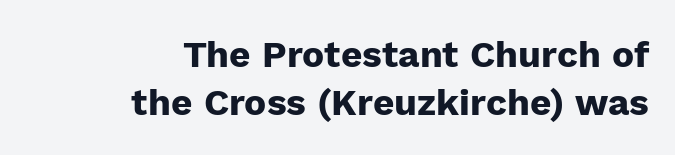
Q: Is the text bold? A: Yes.
Q: Is the text italic (slanted)? A: No, it is upright.
Q: Is the typeface a serif or a sans-serif typeface? A: Sans-serif.
Q: Is the text underlined? A: No.
Q: How is the paragraph aligned? A: Right-aligned.
Q: Is the spacing between letters normal or unusually wide? A: Normal.
Q: Is the spacing between lines tight, normal or loose? A: Normal.
Q: Width (condensed, normal, or wide)? A: Normal.
Q: Stroke contrast? A: Low.
Q: x-height? A: Medium.
Q: Monospaced? A: No.
